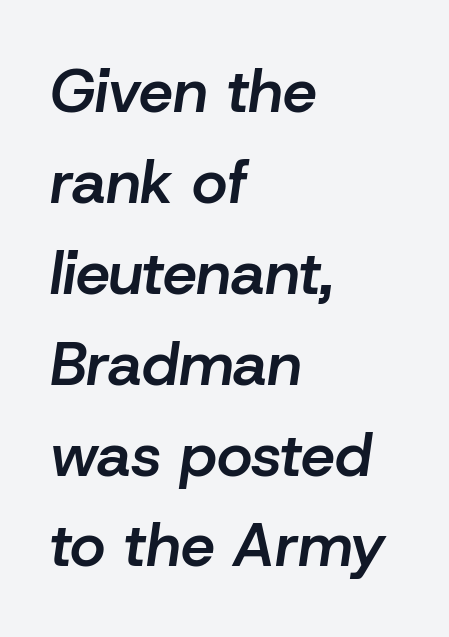
{"italic": "yes", "lean": "right", "slant_degrees": 8, "bold": "semi", "weight": "semibold", "width": "normal", "stroke_contrast": "low", "x_height": "medium", "monospaced": "no", "underline": "no", "align": "left", "line_spacing": "normal", "line_spacing_ratio": 1.49, "letter_spacing": "normal", "letter_spacing_em": 0.0, "glyph_px": 61}
